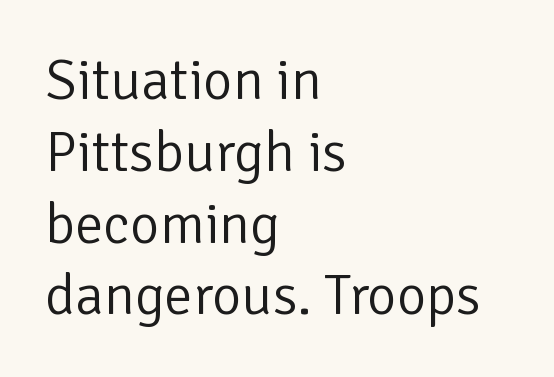
Q: Is the text bold? A: No.
Q: Is the text italic (slanted)? A: No, it is upright.
Q: Is the typeface a serif or a sans-serif typeface? A: Sans-serif.
Q: Is the text underlined? A: No.
Q: How is the paragraph aligned? A: Left-aligned.
Q: Is the spacing between letters normal or unusually wide? A: Normal.
Q: Is the spacing between lines tight, normal or loose? A: Normal.
Q: Width (condensed, normal, or wide)? A: Normal.
Q: Stroke contrast? A: Low.
Q: x-height? A: Medium.
Q: Monospaced? A: No.
